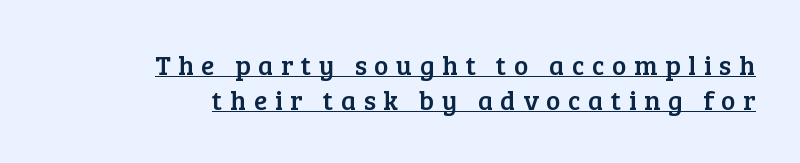
{"italic": "no", "underline": "yes", "align": "right", "line_spacing": "normal", "line_spacing_ratio": 1.29, "letter_spacing": "wide", "letter_spacing_em": 0.28, "glyph_px": 27}
